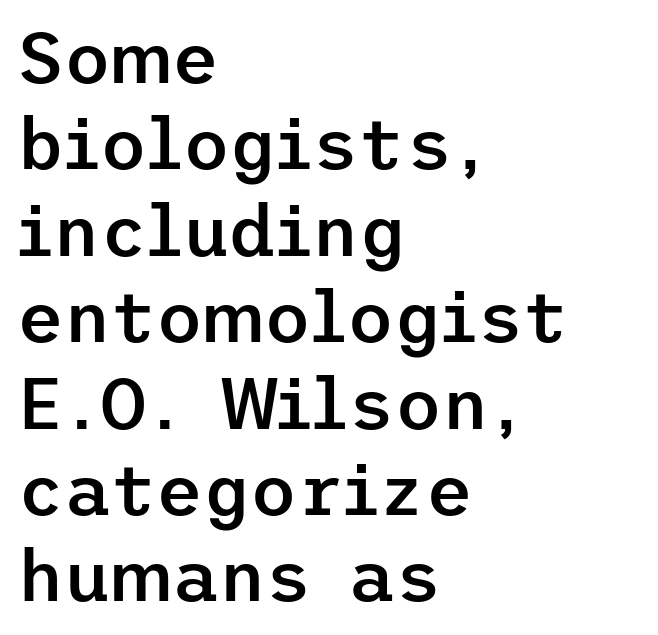
The image shows 72 px semibold sans-serif type, upright; set left-aligned, line spacing 1.2x, normal letter spacing, not underlined; low stroke contrast and a medium x-height.
